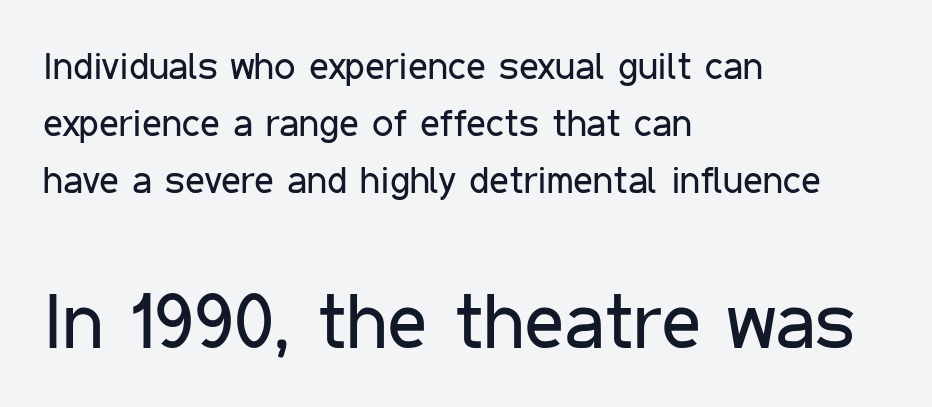
The image shows 77 px regular-weight, condensed sans-serif type, upright; set left-aligned, normal line spacing (1.5x), normal letter spacing, not underlined; the second (bottom) block is 2.03x larger; low stroke contrast and a medium x-height.
